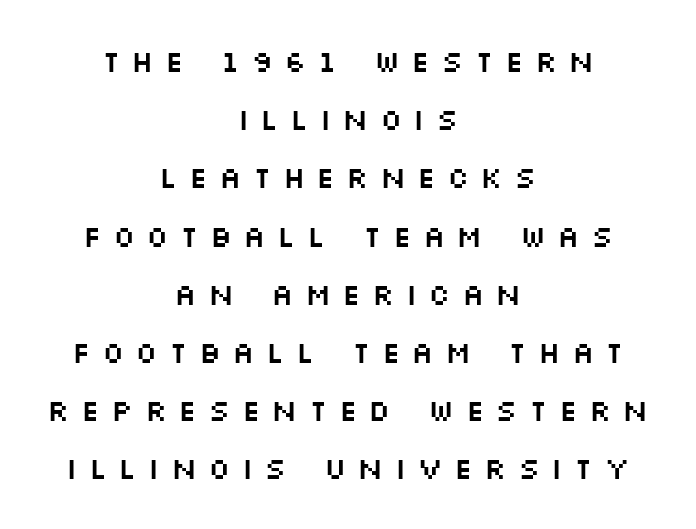
{"serif": "no", "italic": "no", "width": "wide", "stroke_contrast": "medium", "x_height": "large", "monospaced": "no", "underline": "no", "align": "center", "line_spacing": "loose", "line_spacing_ratio": 1.94, "letter_spacing": "wide", "letter_spacing_em": 0.37, "glyph_px": 30}
